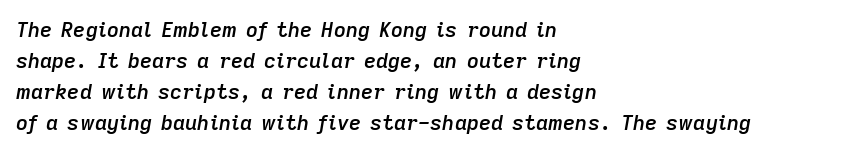
{"italic": "yes", "lean": "right", "slant_degrees": 9, "bold": "semi", "underline": "no", "align": "left", "line_spacing": "normal", "line_spacing_ratio": 1.48, "letter_spacing": "normal", "letter_spacing_em": 0.0, "glyph_px": 21}
